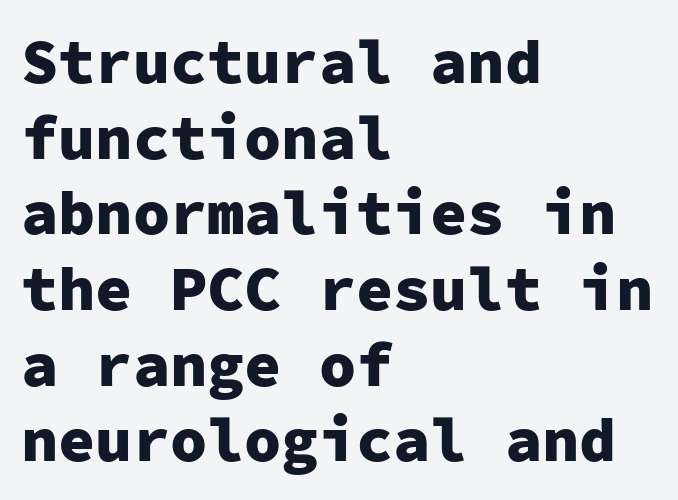
The image shows 62 px heavy sans-serif type, upright, monospaced; set left-aligned, line spacing 1.22x, normal letter spacing, not underlined; low stroke contrast and a medium x-height.
